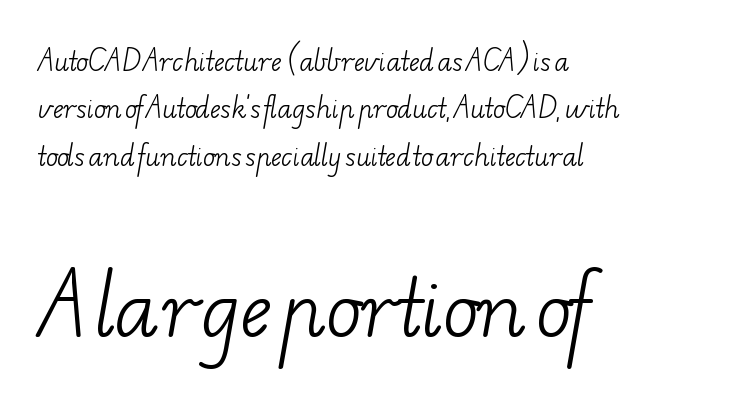
Q: Is the text bold? A: No.
Q: Is the typeface a serif or a sans-serif typeface? A: Serif.
Q: Is the text underlined? A: No.
Q: How is the paragraph aligned? A: Left-aligned.
Q: Is the spacing between letters normal or unusually wide? A: Normal.
Q: Is the spacing between lines tight, normal or loose? A: Loose.
Q: Which block of text is set in a larger size, the first (top) or the second (bottom)? A: The second (bottom) one.
Q: Width (condensed, normal, or wide)? A: Wide.
Q: Stroke contrast? A: Low.
Q: x-height? A: Small.
Q: Monospaced? A: No.
